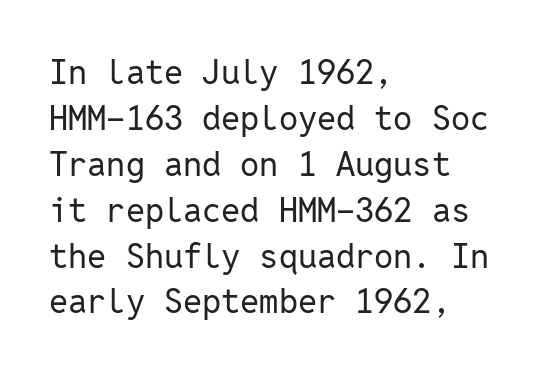
Q: Is the text bold? A: No.
Q: Is the text italic (slanted)? A: No, it is upright.
Q: Is the typeface a serif or a sans-serif typeface? A: Sans-serif.
Q: Is the text underlined? A: No.
Q: How is the paragraph aligned? A: Left-aligned.
Q: Is the spacing between letters normal or unusually wide? A: Normal.
Q: Is the spacing between lines tight, normal or loose? A: Normal.
Q: Width (condensed, normal, or wide)? A: Normal.
Q: Stroke contrast? A: Low.
Q: x-height? A: Medium.
Q: Monospaced? A: Yes.
